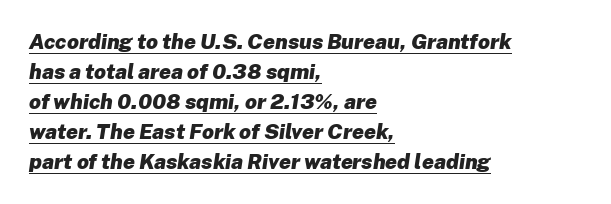
Beneath each row of characters lies a ruled line. I'd describe the lettering as bold — thick and assertive. Teacher's note: observe the even left margin — that is flush-left alignment. Looking at the ascenders, they clearly lean. Spacing between characters is what you'd get straight out of the box.
